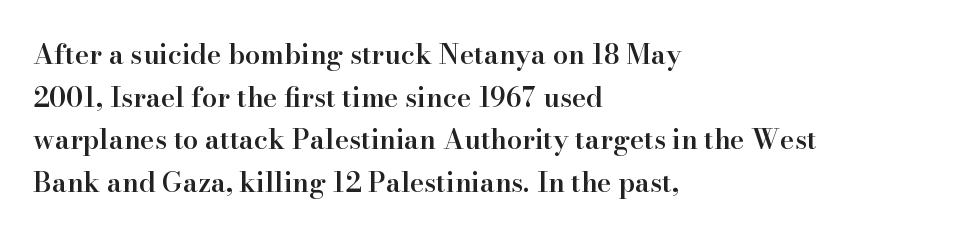
Q: Is the text bold? A: Semi-bold.
Q: Is the text italic (slanted)? A: No, it is upright.
Q: Is the text underlined? A: No.
Q: How is the paragraph aligned? A: Left-aligned.
Q: Is the spacing between letters normal or unusually wide? A: Normal.
Q: Is the spacing between lines tight, normal or loose? A: Normal.
